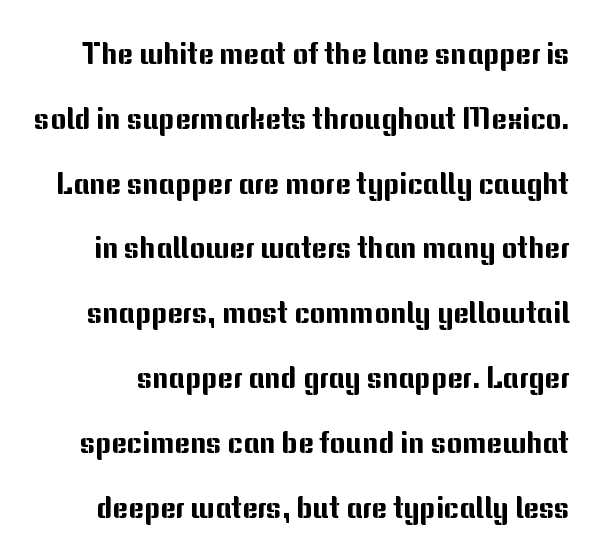
Q: Is the text italic (slanted)? A: No, it is upright.
Q: Is the typeface a serif or a sans-serif typeface? A: Sans-serif.
Q: Is the text underlined? A: No.
Q: Is the spacing between letters normal or unusually wide? A: Normal.
Q: Is the spacing between lines tight, normal or loose? A: Loose.
Q: Width (condensed, normal, or wide)? A: Normal.
Q: Stroke contrast? A: Medium.
Q: x-height? A: Medium.
Q: Monospaced? A: No.
